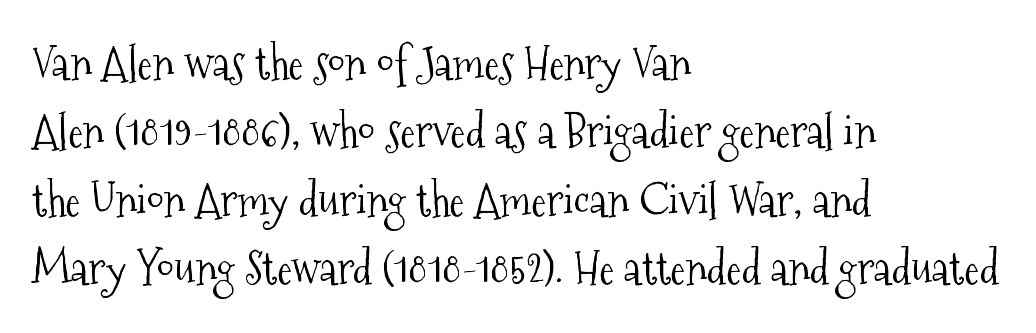
The image shows 45 px light, condensed serif type, upright; set left-aligned, normal line spacing (1.52x), normal letter spacing, not underlined; medium stroke contrast and a medium x-height.
